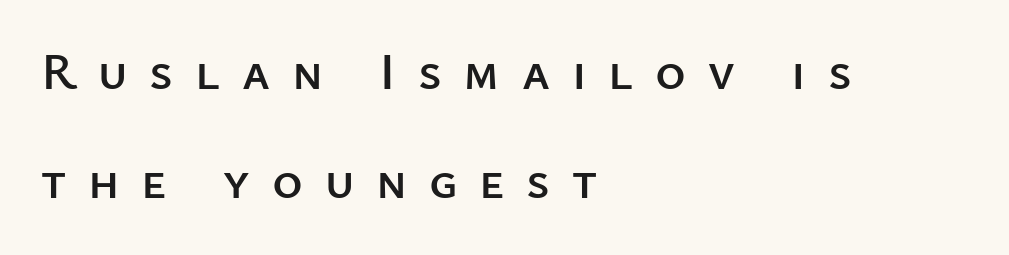
How are the letters spaced? Widely, with obvious added tracking. Horizontally, the lines are justified to the leading edge only. The vertical gap from one line to the next is large. The designer went with a sans here, leaving each stem footless. Do the characters align in a grid? No, the font is proportional. No word sits above an underline.
